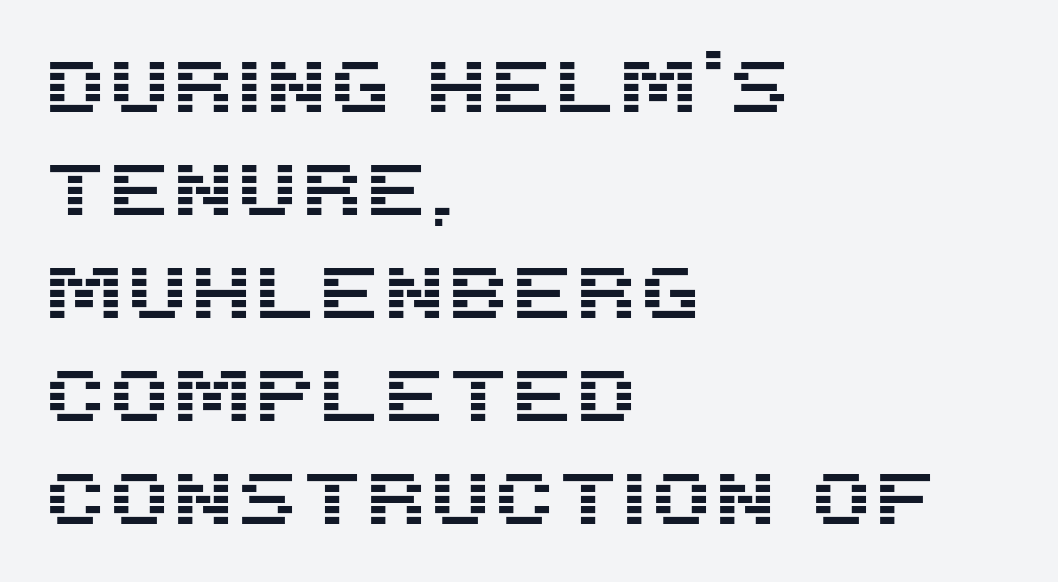
Q: Is the text italic (slanted)? A: No, it is upright.
Q: Is the typeface a serif or a sans-serif typeface? A: Sans-serif.
Q: Is the text underlined? A: No.
Q: How is the paragraph aligned? A: Left-aligned.
Q: Is the spacing between letters normal or unusually wide? A: Normal.
Q: Is the spacing between lines tight, normal or loose? A: Normal.
Q: Width (condensed, normal, or wide)? A: Normal.
Q: Stroke contrast? A: Medium.
Q: x-height? A: Large.
Q: Monospaced? A: No.
